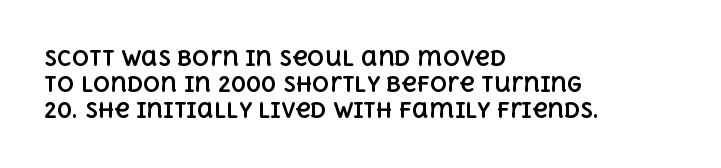
Q: Is the text bold? A: Yes.
Q: Is the text italic (slanted)? A: No, it is upright.
Q: Is the text underlined? A: No.
Q: How is the paragraph aligned? A: Left-aligned.
Q: Is the spacing between letters normal or unusually wide? A: Normal.
